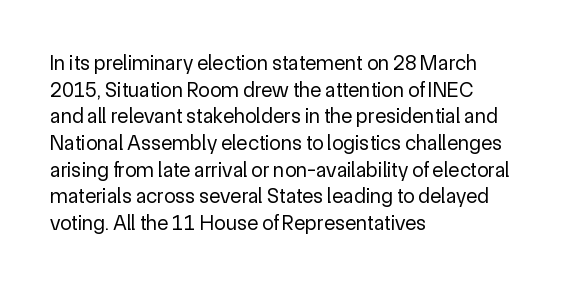
Q: Is the text bold? A: No.
Q: Is the text italic (slanted)? A: No, it is upright.
Q: Is the text underlined? A: No.
Q: How is the paragraph aligned? A: Left-aligned.
Q: Is the spacing between letters normal or unusually wide? A: Normal.
Q: Is the spacing between lines tight, normal or loose? A: Normal.
